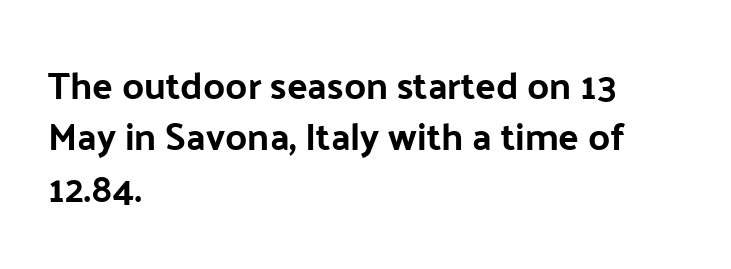
Q: Is the text italic (slanted)? A: No, it is upright.
Q: Is the typeface a serif or a sans-serif typeface? A: Sans-serif.
Q: Is the text underlined? A: No.
Q: How is the paragraph aligned? A: Left-aligned.
Q: Is the spacing between letters normal or unusually wide? A: Normal.
Q: Is the spacing between lines tight, normal or loose? A: Normal.
Q: Width (condensed, normal, or wide)? A: Normal.
Q: Stroke contrast? A: Low.
Q: x-height? A: Medium.
Q: Monospaced? A: No.
